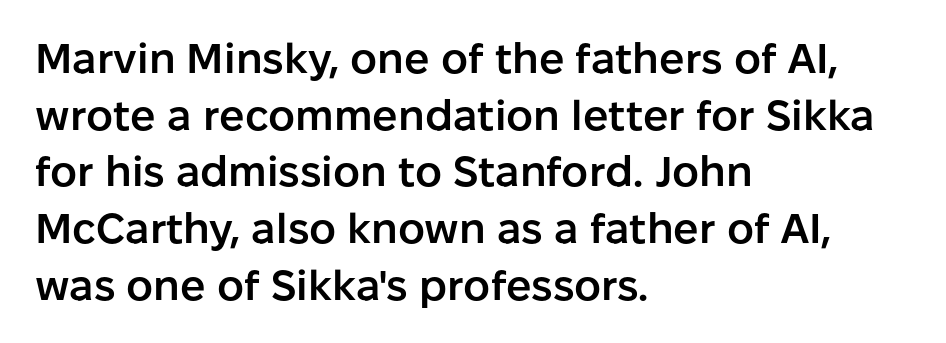
Q: Is the text bold? A: Semi-bold.
Q: Is the text italic (slanted)? A: No, it is upright.
Q: Is the typeface a serif or a sans-serif typeface? A: Sans-serif.
Q: Is the text underlined? A: No.
Q: How is the paragraph aligned? A: Left-aligned.
Q: Is the spacing between letters normal or unusually wide? A: Normal.
Q: Is the spacing between lines tight, normal or loose? A: Normal.
Q: Width (condensed, normal, or wide)? A: Normal.
Q: Stroke contrast? A: Low.
Q: x-height? A: Medium.
Q: Monospaced? A: No.
